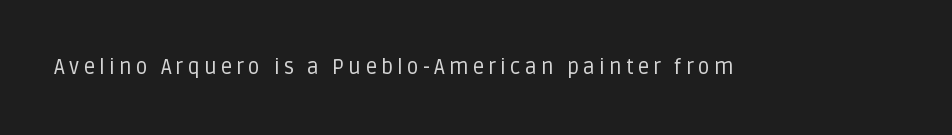
{"italic": "no", "bold": "no", "underline": "no", "glyph_px": 21}
